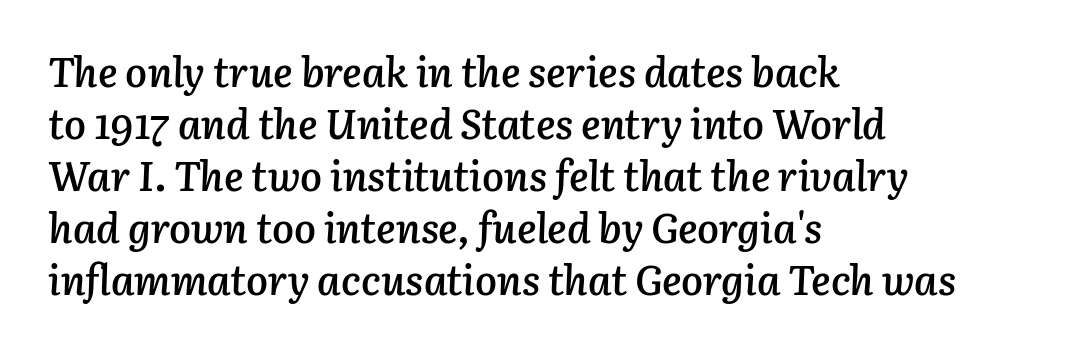
A clean baseline with only descenders dipping below it. The leading is moderate, giving the passage an even texture. This rendering uses left alignment, leaving the right contour irregular. A typesetter would call this proportional, since set widths differ per character.
